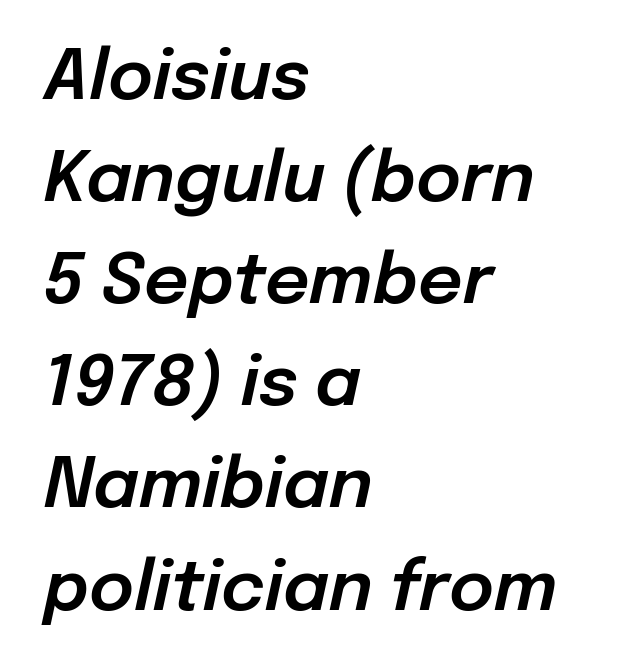
Q: Is the text italic (slanted)? A: Yes, it leans right by about 12 degrees.
Q: Is the text underlined? A: No.
Q: How is the paragraph aligned? A: Left-aligned.
Q: Is the spacing between letters normal or unusually wide? A: Normal.
Q: Is the spacing between lines tight, normal or loose? A: Normal.
Q: Width (condensed, normal, or wide)? A: Normal.
Q: Stroke contrast? A: Low.
Q: x-height? A: Medium.
Q: Monospaced? A: No.
